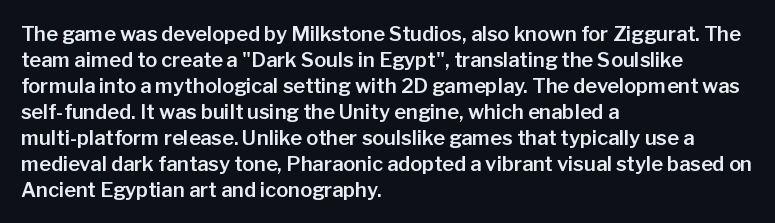
The letterforms sit shoulder to shoulder at normal distance. The lines in this sample share a left origin and differ only in where they stop. Lines of text with bare space underneath. This sample keeps an unexceptional amount of space between lines. Upright lettering throughout.
